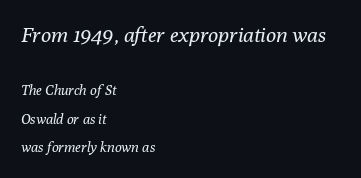
The image shows 21 px text type, italic (leaning right); set left-aligned, loose line spacing (2.05x), normal letter spacing, not underlined; the first (top) block is 1.5x larger.
